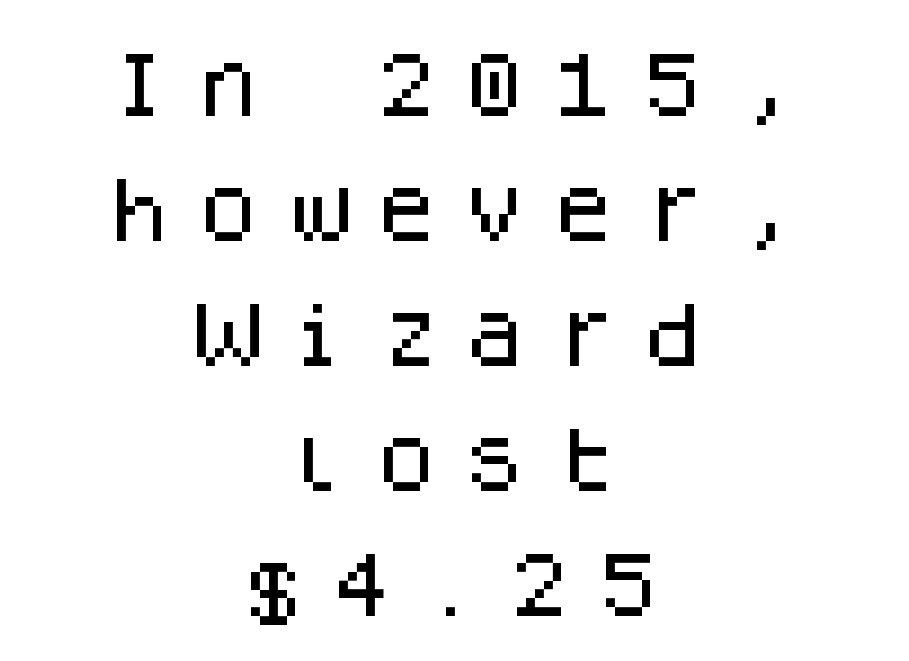
The image shows 71 px sans-serif type, upright, monospaced; set centered, line spacing 1.76x, unusually wide letter spacing (+0.25 em), not underlined; low stroke contrast and a large x-height.
